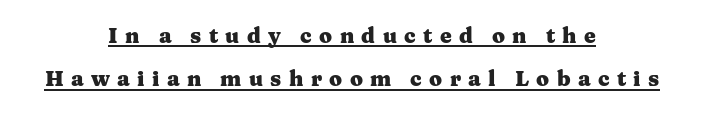
Has an underline been added? It has. Summary of weight: heavy, a full bold. The typesetter chose a symmetrical, centered arrangement here. The type is letterspaced generously, with wide tracking.
